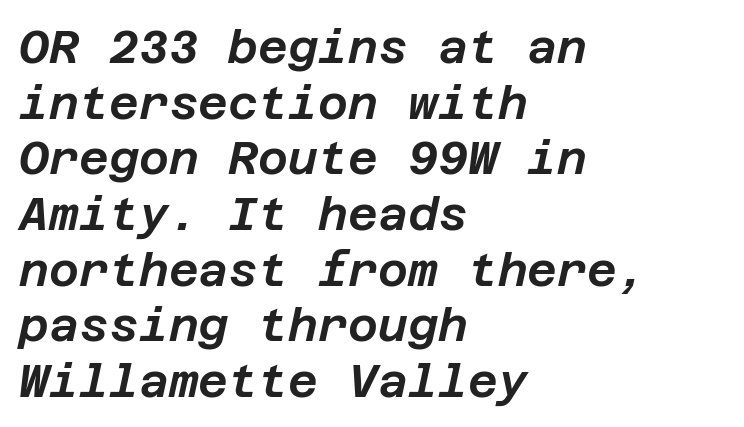
The image shows 46 px text type, italic (leaning right); set left-aligned, line spacing 1.21x, normal letter spacing, not underlined; low stroke contrast and a large x-height.
